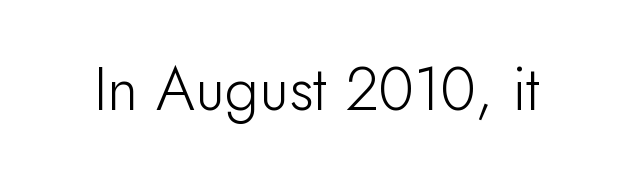
Regarding serifs, this sample does without them. The words here are not underlined. Designer's note — italics off, roman on. Default kerning and tracking; the words read as compact shapes. Is this a fixed-width face? No — the glyphs have proportional, varying widths.
